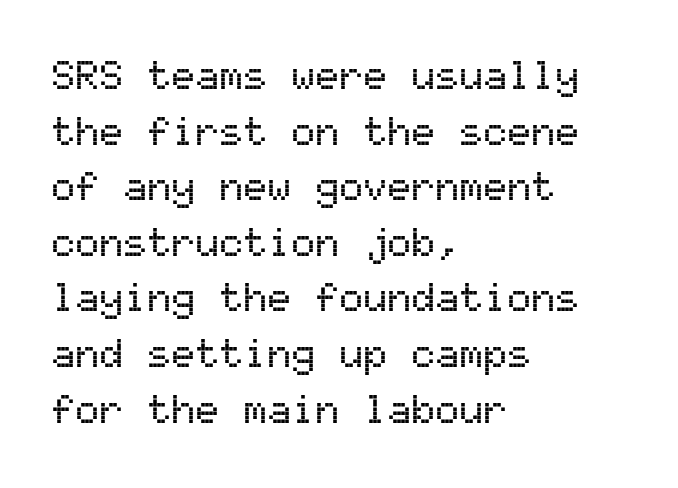
The image shows 40 px sans-serif type, upright, monospaced; set left-aligned, normal line spacing (1.39x), normal letter spacing, not underlined; medium stroke contrast and a medium x-height.
